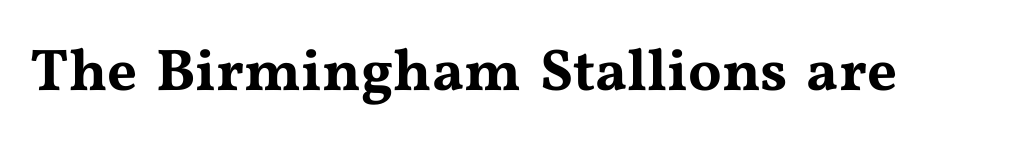
The image shows 59 px wide serif type, upright; set normal letter spacing, not underlined; medium stroke contrast and a medium x-height.
